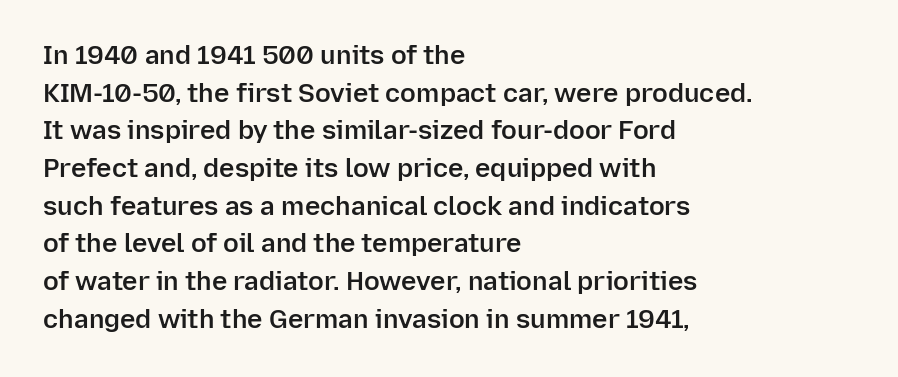
The image shows 26 px text type, upright; set left-aligned, normal line spacing (1.45x), normal letter spacing, not underlined.
